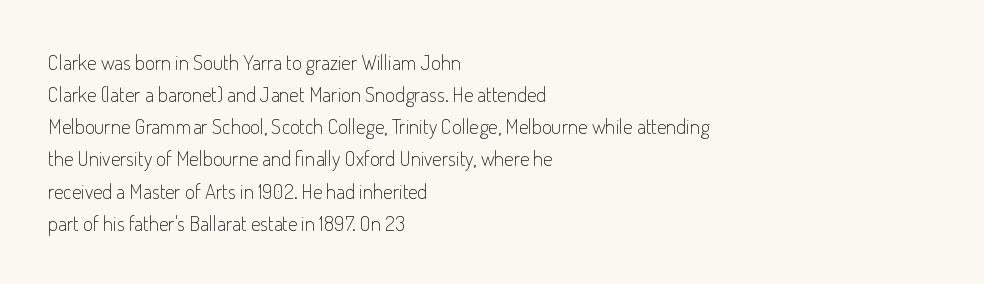
Q: Is the text bold? A: No.
Q: Is the text italic (slanted)? A: No, it is upright.
Q: Is the text underlined? A: No.
Q: How is the paragraph aligned? A: Left-aligned.
Q: Is the spacing between letters normal or unusually wide? A: Normal.
Q: Is the spacing between lines tight, normal or loose? A: Normal.
